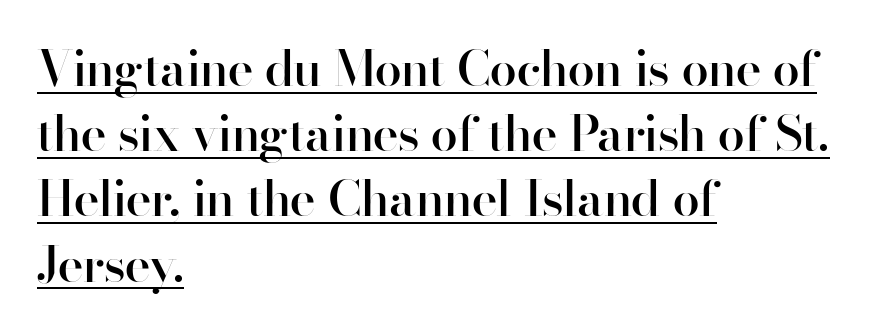
The glyphs have the mass of a demibold cut, below bold. Compared with a centered layout, this one pins lines to the left instead. This sample keeps an unexceptional amount of space between lines. Style check: upright. The rendering uses the underline text-decoration.
